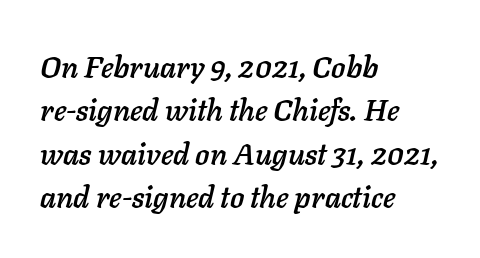
{"italic": "yes", "lean": "right", "slant_degrees": 11, "width": "normal", "stroke_contrast": "low", "x_height": "medium", "monospaced": "no", "underline": "no", "align": "left", "line_spacing": "normal", "line_spacing_ratio": 1.45, "letter_spacing": "normal", "letter_spacing_em": 0.0, "glyph_px": 30}
